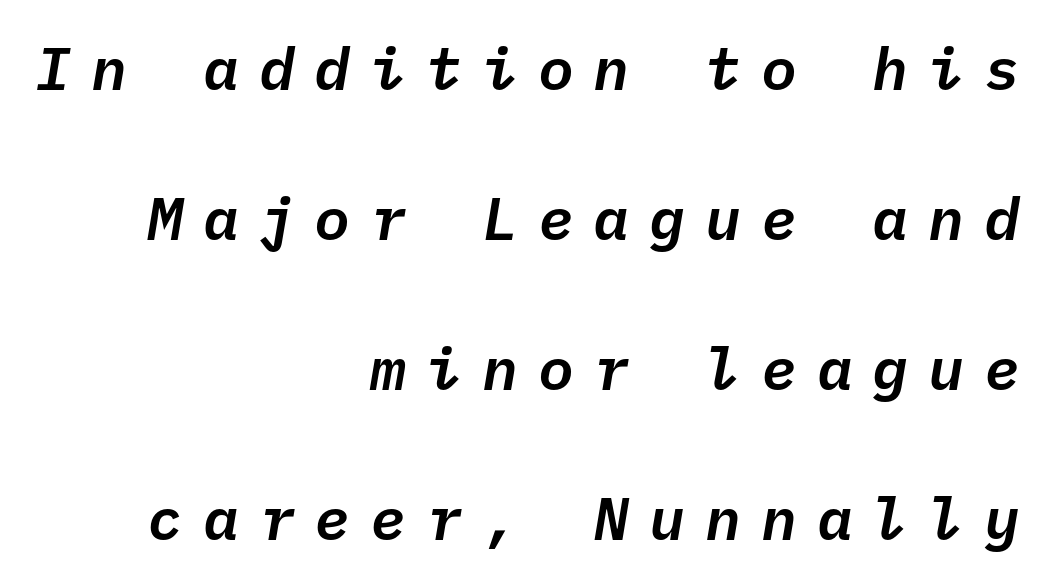
{"italic": "yes", "lean": "right", "slant_degrees": 10, "width": "normal", "stroke_contrast": "low", "x_height": "medium", "monospaced": "yes", "underline": "no", "align": "right", "line_spacing": "loose", "line_spacing_ratio": 2.5, "letter_spacing": "wide", "letter_spacing_em": 0.33, "glyph_px": 60}
